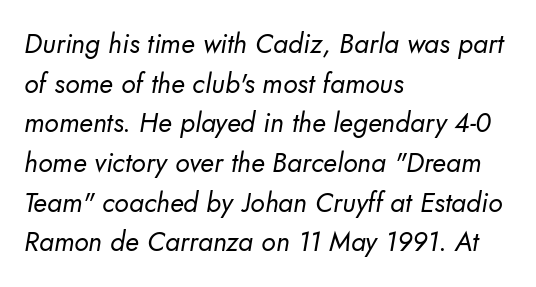
The image shows 27 px text type; set left-aligned, normal line spacing (1.47x), normal letter spacing, not underlined.
